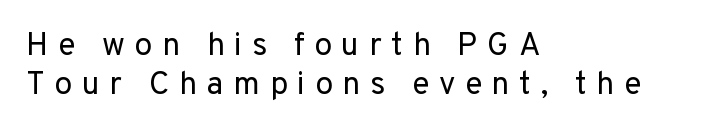
{"serif": "no", "italic": "no", "bold": "no", "weight": "regular", "width": "normal", "stroke_contrast": "low", "x_height": "medium", "monospaced": "no", "underline": "no", "align": "left", "line_spacing_ratio": 1.22, "letter_spacing": "wide", "letter_spacing_em": 0.3, "glyph_px": 32}
